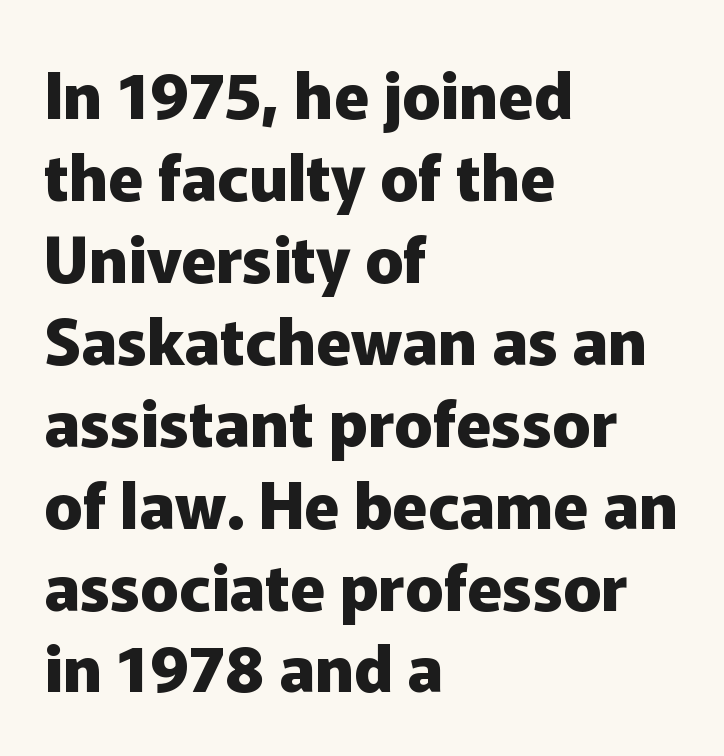
Words float on clear page, feet unadorned. Varying glyph widths throughout — classic text-font behaviour. The glyphs in this specimen are sans serif. Set as a true bold cut, around the 700 mark.
